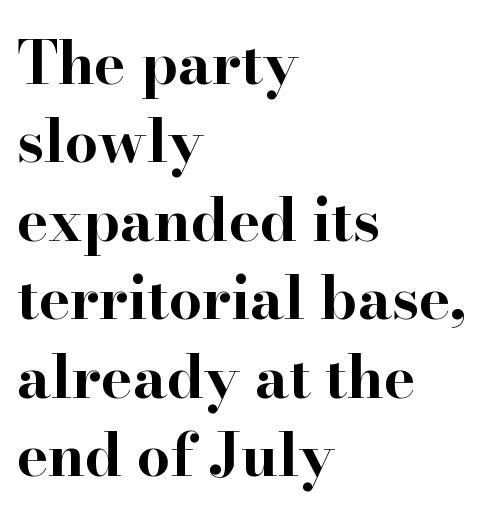
Upright lettering throughout. What weight is shown? A full bold with thick strokes. Leading: standard. No extra tracking has been applied to these lines.
